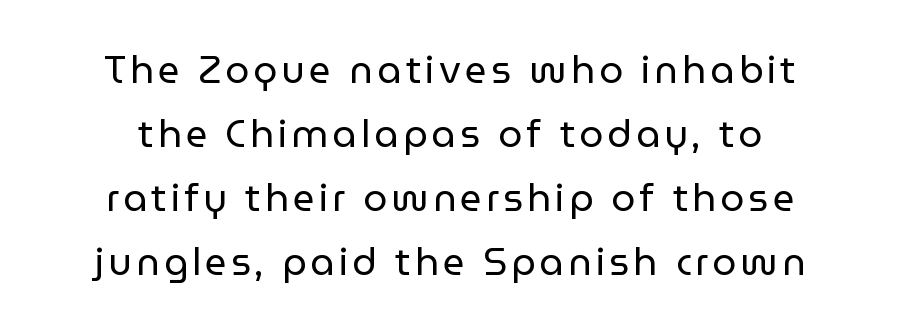
Q: Is the text bold? A: No.
Q: Is the text italic (slanted)? A: No, it is upright.
Q: Is the typeface a serif or a sans-serif typeface? A: Sans-serif.
Q: Is the text underlined? A: No.
Q: How is the paragraph aligned? A: Centered.
Q: Is the spacing between lines tight, normal or loose? A: Normal.
Q: Width (condensed, normal, or wide)? A: Normal.
Q: Stroke contrast? A: Low.
Q: x-height? A: Medium.
Q: Monospaced? A: No.
